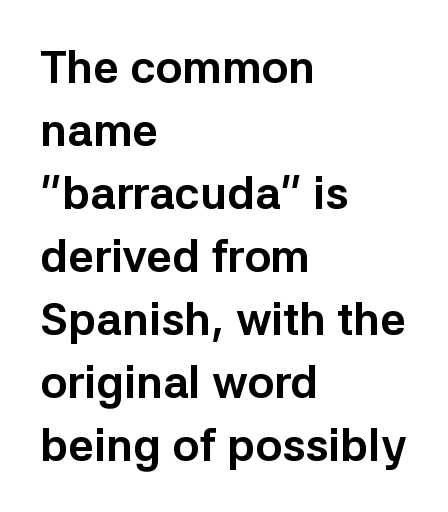
The image shows 45 px bold sans-serif type, upright; set left-aligned, normal line spacing (1.4x), normal letter spacing, not underlined; low stroke contrast and a medium x-height.
